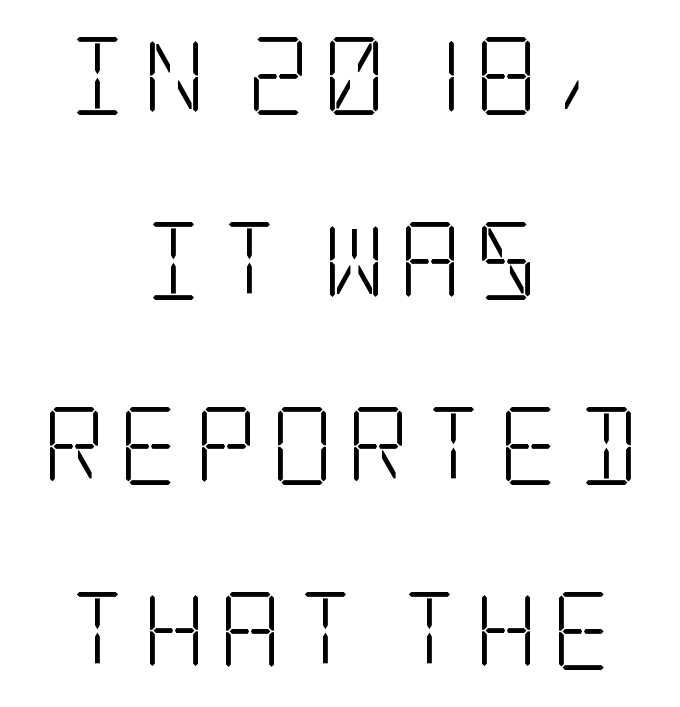
{"serif": "yes", "italic": "no", "bold": "no", "weight": "light", "width": "condensed", "stroke_contrast": "low", "x_height": "large", "underline": "no", "align": "center", "line_spacing": "loose", "line_spacing_ratio": 2.37, "glyph_px": 78}
